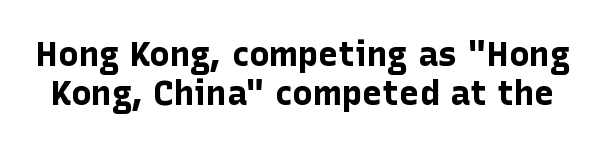
{"serif": "no", "italic": "no", "bold": "yes", "weight": "bold", "width": "normal", "stroke_contrast": "low", "x_height": "medium", "monospaced": "no", "underline": "no", "line_spacing": "tight", "line_spacing_ratio": 1.14, "letter_spacing": "normal", "letter_spacing_em": 0.0, "glyph_px": 34}
